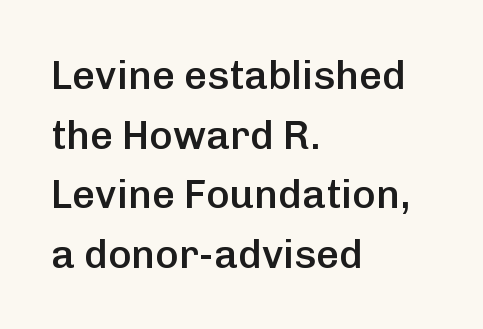
Q: Is the text bold? A: Semi-bold.
Q: Is the text italic (slanted)? A: No, it is upright.
Q: Is the typeface a serif or a sans-serif typeface? A: Sans-serif.
Q: Is the text underlined? A: No.
Q: How is the paragraph aligned? A: Left-aligned.
Q: Is the spacing between letters normal or unusually wide? A: Normal.
Q: Is the spacing between lines tight, normal or loose? A: Normal.
Q: Width (condensed, normal, or wide)? A: Normal.
Q: Stroke contrast? A: Low.
Q: x-height? A: Medium.
Q: Monospaced? A: No.
